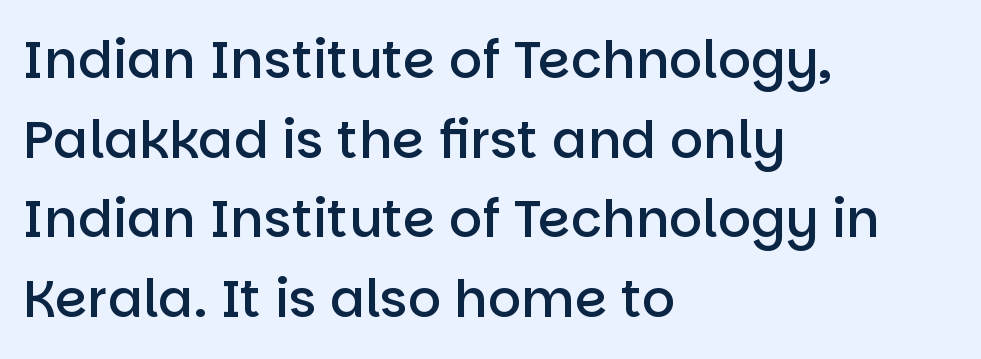
Reading down the column, the eye jumps a familiar distance to each next line. This is the in-between weight designers call semibold or demi. Quick note: not italic, upright. No extra tracking has been applied to these lines. Descenders hang freely into open space. A sans-serif font was chosen for this passage.
